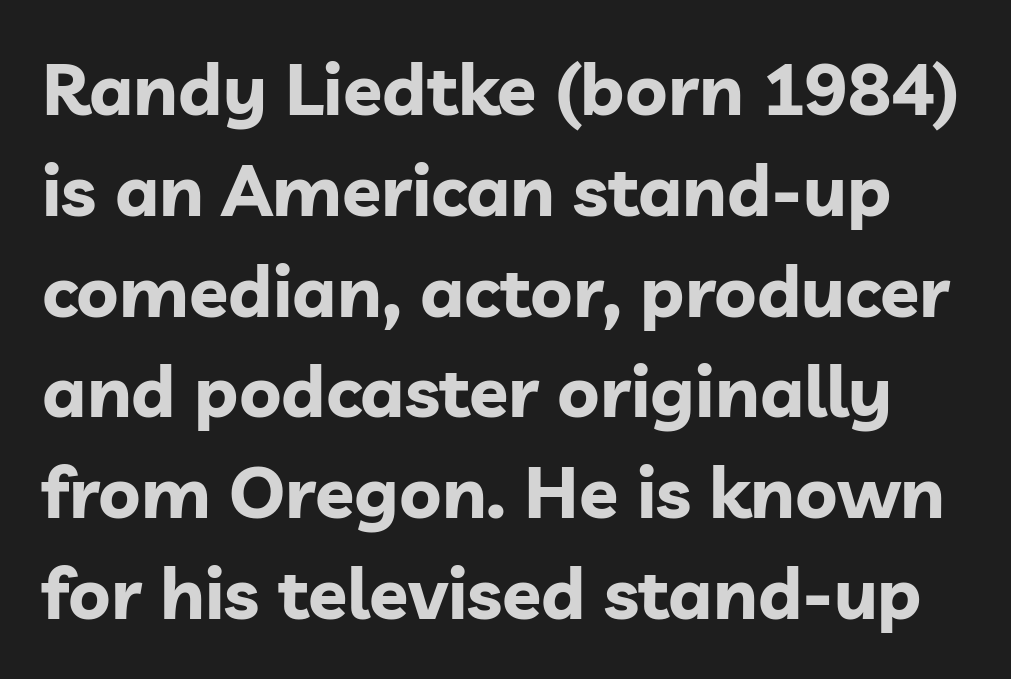
The image shows 72 px bold sans-serif type, upright; set normal line spacing (1.4x), normal letter spacing, not underlined; low stroke contrast and a medium x-height.
